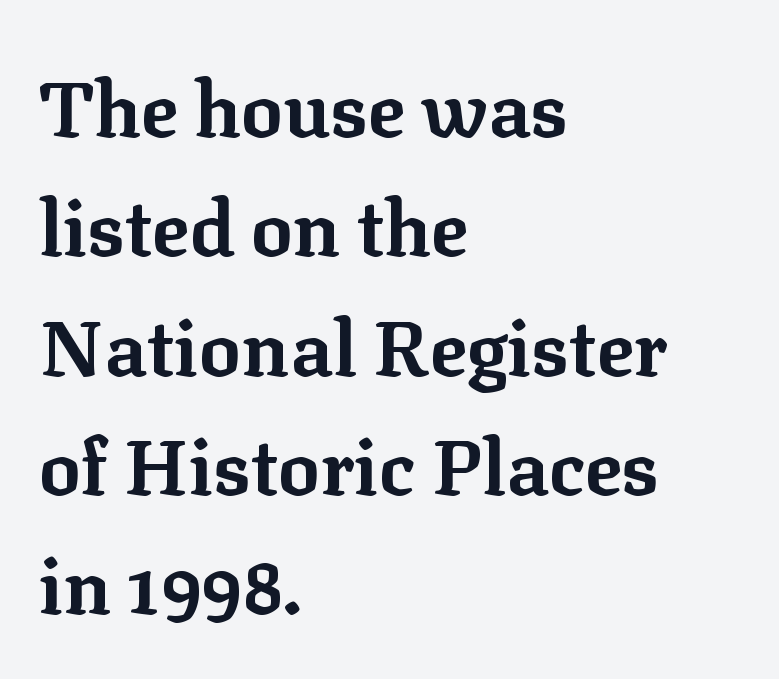
The image shows 78 px bold serif type, upright; set left-aligned, normal line spacing (1.53x), normal letter spacing, not underlined; low stroke contrast and a medium x-height.
